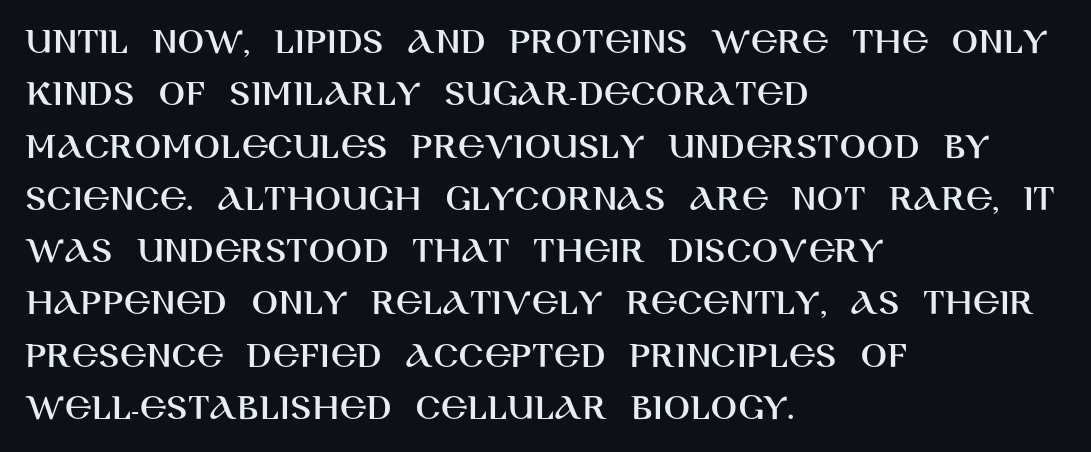
{"serif": "no", "italic": "no", "width": "normal", "stroke_contrast": "high", "x_height": "large", "monospaced": "no", "underline": "no", "align": "left", "line_spacing": "normal", "line_spacing_ratio": 1.34, "letter_spacing": "normal", "letter_spacing_em": 0.0, "glyph_px": 39}
